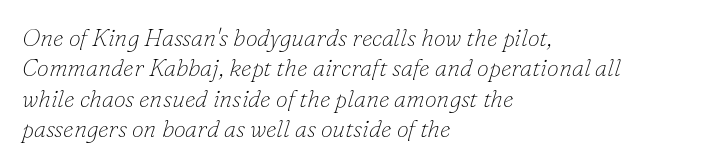
The strokes are not fattened; the text isn't bold. The rendering applies a slant to the glyphs. Summary of vertical rhythm: regular, with standard interline spacing. Characters follow at the spacing the type designer built in. The paragraph shown leans on its left margin.
